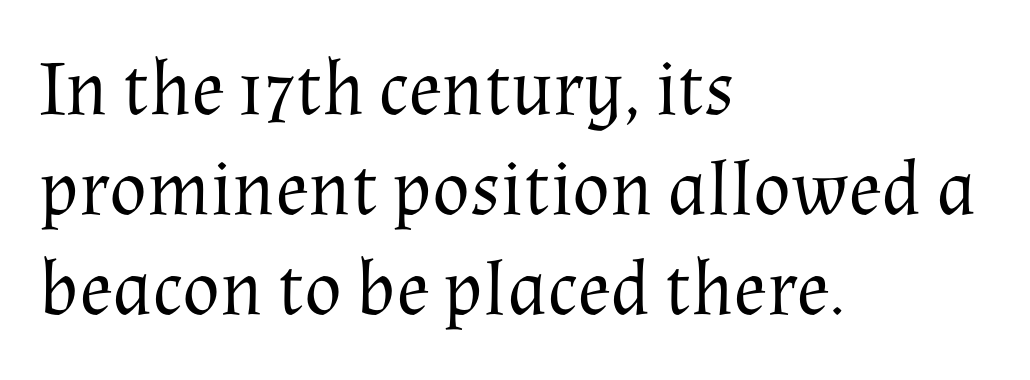
{"serif": "yes", "italic": "no", "bold": "no", "weight": "regular", "width": "normal", "stroke_contrast": "medium", "x_height": "medium", "monospaced": "no", "underline": "no", "align": "left", "line_spacing": "normal", "line_spacing_ratio": 1.28, "letter_spacing": "normal", "letter_spacing_em": 0.0, "glyph_px": 78}
